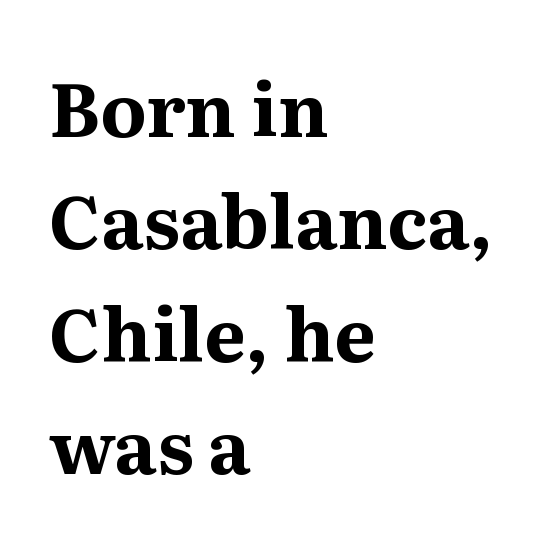
{"serif": "yes", "italic": "no", "bold": "yes", "weight": "bold", "width": "normal", "stroke_contrast": "medium", "x_height": "medium", "monospaced": "no", "underline": "no", "align": "left", "line_spacing": "normal", "line_spacing_ratio": 1.52, "letter_spacing": "normal", "letter_spacing_em": 0.0, "glyph_px": 74}
